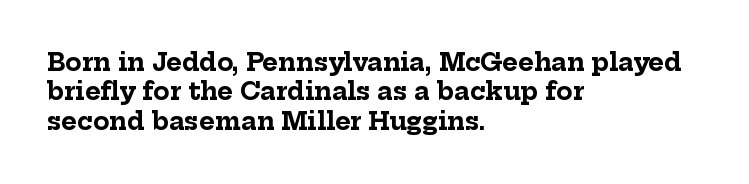
The image shows 24 px bold type, upright; set left-aligned, line spacing 1.22x, normal letter spacing, not underlined.
